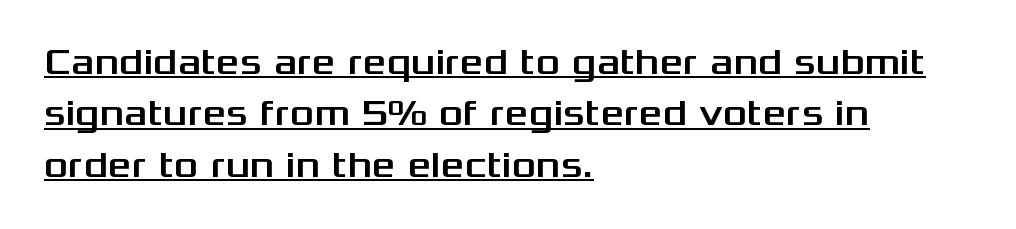
The image shows 37 px wide sans-serif type, upright; set left-aligned, normal line spacing (1.39x), normal letter spacing, underlined; medium stroke contrast and a medium x-height.
